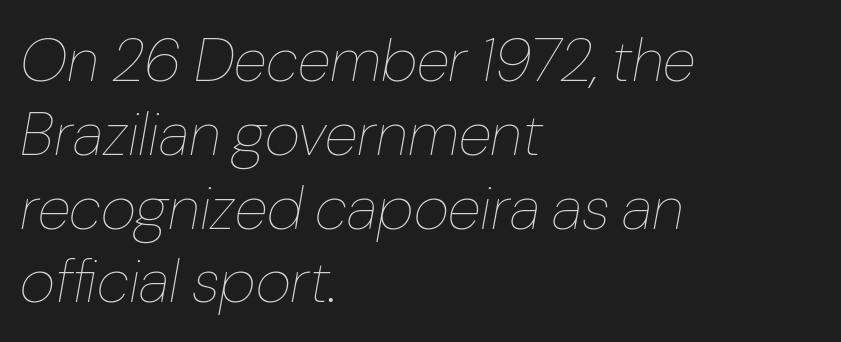
{"italic": "yes", "lean": "right", "slant_degrees": 10, "bold": "no", "weight": "thin", "width": "normal", "stroke_contrast": "low", "x_height": "medium", "monospaced": "no", "underline": "no", "align": "left", "line_spacing_ratio": 1.21, "letter_spacing": "normal", "letter_spacing_em": 0.0, "glyph_px": 61}
